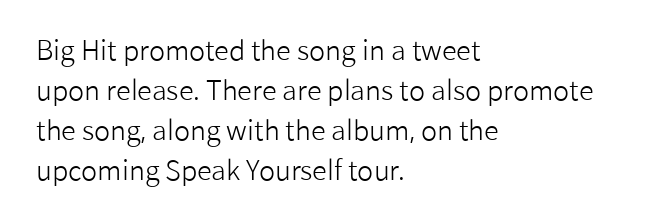
The image shows 27 px text type, upright; set left-aligned, normal line spacing (1.48x), normal letter spacing, not underlined.
